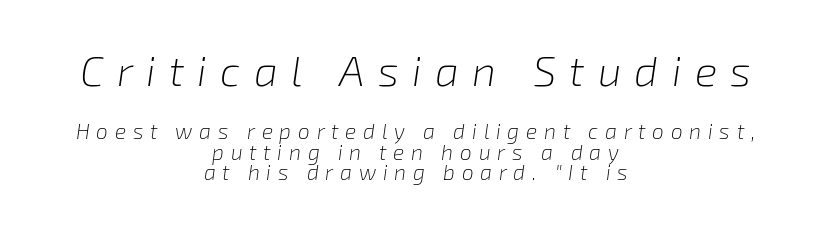
Q: Is the text bold? A: No.
Q: Is the text italic (slanted)? A: Yes, it leans right by about 8 degrees.
Q: Is the text underlined? A: No.
Q: How is the paragraph aligned? A: Centered.
Q: Is the spacing between letters normal or unusually wide? A: Unusually wide.
Q: Is the spacing between lines tight, normal or loose? A: Tight.
Q: Which block of text is set in a larger size, the first (top) or the second (bottom)? A: The first (top) one.
Q: Width (condensed, normal, or wide)? A: Normal.
Q: Stroke contrast? A: Low.
Q: x-height? A: Medium.
Q: Monospaced? A: No.
